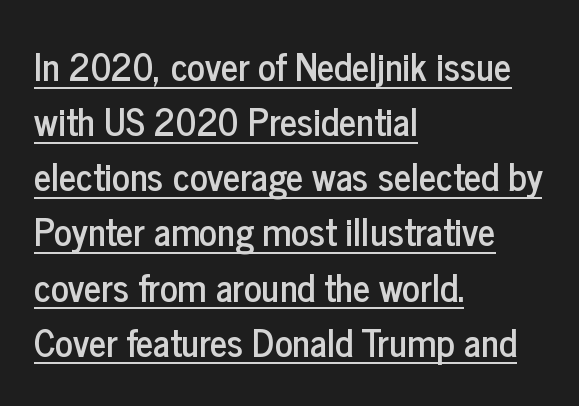
This is roman type, the default non-slanted kind. These characters rest on top of a visible drawn line. To sum up the face: it is a sans, with no serifs. Each letter keeps its own natural width here, so spacing adapts to shape.
